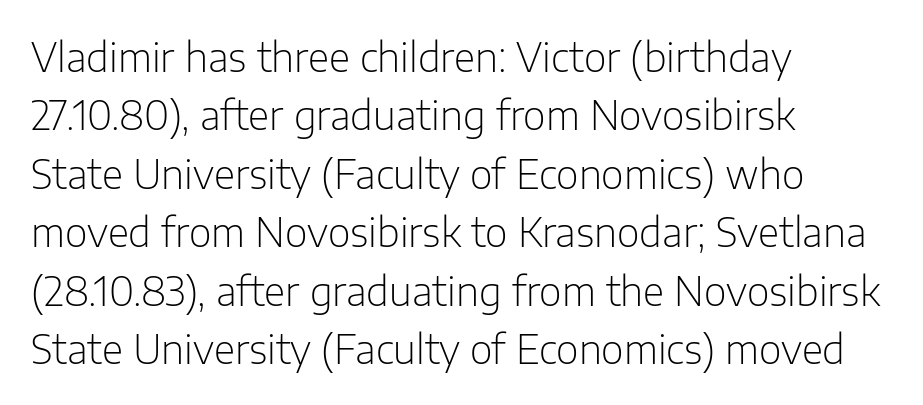
The image shows 39 px light sans-serif type, upright; set left-aligned, normal line spacing (1.5x), normal letter spacing, not underlined; low stroke contrast and a medium x-height.
